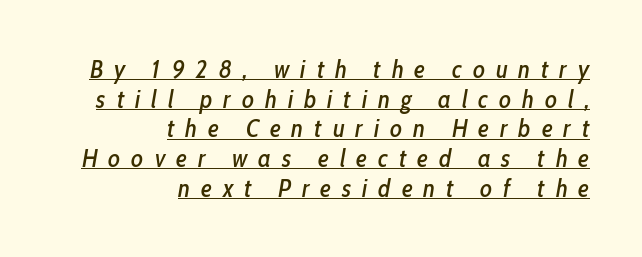
Q: Is the text italic (slanted)? A: Yes, it leans right by about 10 degrees.
Q: Is the text underlined? A: Yes.
Q: How is the paragraph aligned? A: Right-aligned.
Q: Is the spacing between letters normal or unusually wide? A: Unusually wide.
